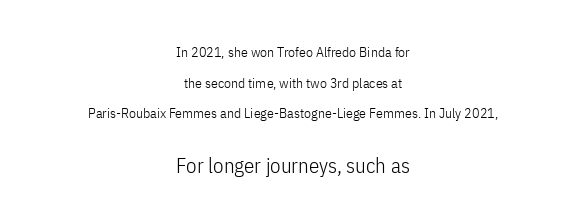
{"italic": "no", "bold": "no", "underline": "no", "align": "center", "line_spacing": "loose", "line_spacing_ratio": 2.19, "letter_spacing": "normal", "letter_spacing_em": 0.0, "larger_block": "second", "size_ratio": 1.5, "glyph_px": 21}
